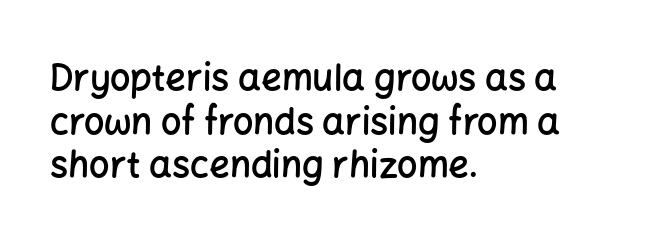
Summary of weight: moderately heavy, a semibold. Varying glyph widths throughout — classic text-font behaviour. The foot of each line stays bare and open. Designer's note — italics off, roman on. Letterform terminals end flat and unadorned throughout the passage.
